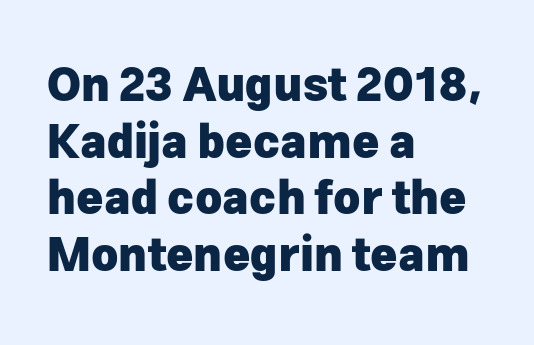
The image shows 46 px heavy sans-serif type, upright; set left-aligned, line spacing 1.23x, normal letter spacing, not underlined; low stroke contrast and a medium x-height.
